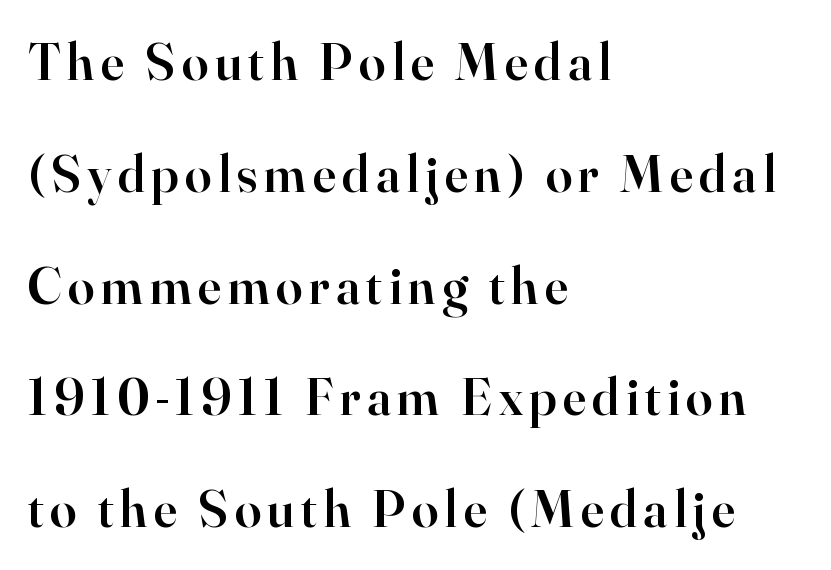
Q: Is the text bold? A: Semi-bold.
Q: Is the text italic (slanted)? A: No, it is upright.
Q: Is the typeface a serif or a sans-serif typeface? A: Serif.
Q: Is the text underlined? A: No.
Q: How is the paragraph aligned? A: Left-aligned.
Q: Is the spacing between lines tight, normal or loose? A: Loose.
Q: Width (condensed, normal, or wide)? A: Normal.
Q: Stroke contrast? A: High.
Q: x-height? A: Small.
Q: Monospaced? A: No.
